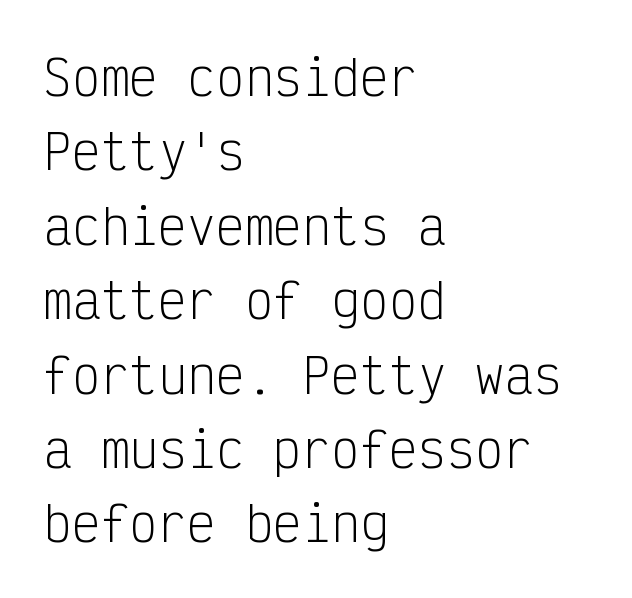
Q: Is the text bold? A: No.
Q: Is the text italic (slanted)? A: No, it is upright.
Q: Is the typeface a serif or a sans-serif typeface? A: Sans-serif.
Q: Is the text underlined? A: No.
Q: How is the paragraph aligned? A: Left-aligned.
Q: Is the spacing between letters normal or unusually wide? A: Normal.
Q: Is the spacing between lines tight, normal or loose? A: Normal.
Q: Width (condensed, normal, or wide)? A: Condensed.
Q: Stroke contrast? A: Low.
Q: x-height? A: Medium.
Q: Monospaced? A: Yes.
